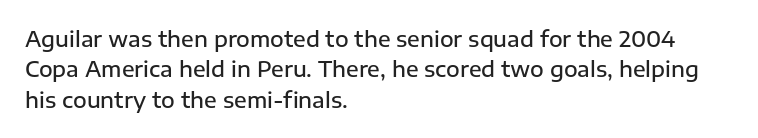
The image shows 21 px text type, upright; set left-aligned, normal line spacing (1.45x), normal letter spacing, not underlined.
